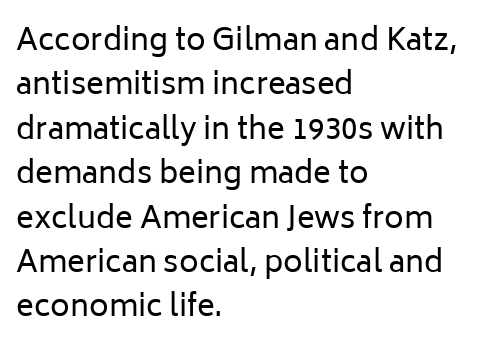
All the whitespace from short lines collects on the right. Check under the words: just untouched page. The horizontal fit of the characters is conventional and even. Grotesque or geometric, the face here clearly has no serifs.
